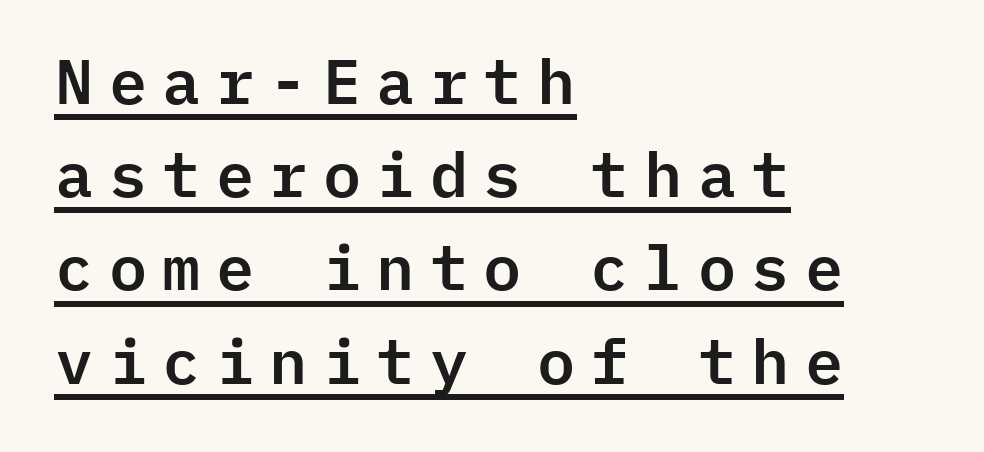
Every word sits above its own underline. Each letter, wide or thin by design, is forced into the same width here. Caption: expanded tracking, letters set apart. No feet cap the strokes, marking this as sans-serif type. Italic? Not at all — the glyphs are vertical.
